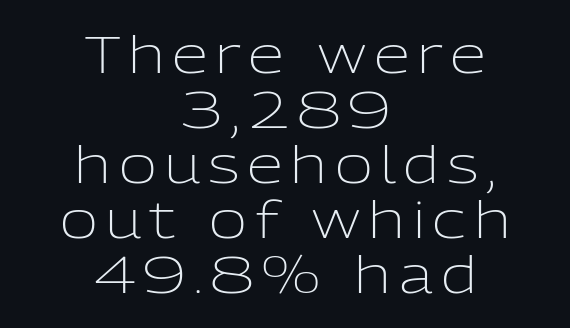
Q: Is the text bold? A: No.
Q: Is the text italic (slanted)? A: No, it is upright.
Q: Is the typeface a serif or a sans-serif typeface? A: Sans-serif.
Q: Is the text underlined? A: No.
Q: How is the paragraph aligned? A: Centered.
Q: Is the spacing between lines tight, normal or loose? A: Tight.
Q: Width (condensed, normal, or wide)? A: Normal.
Q: Stroke contrast? A: Low.
Q: x-height? A: Medium.
Q: Monospaced? A: No.
